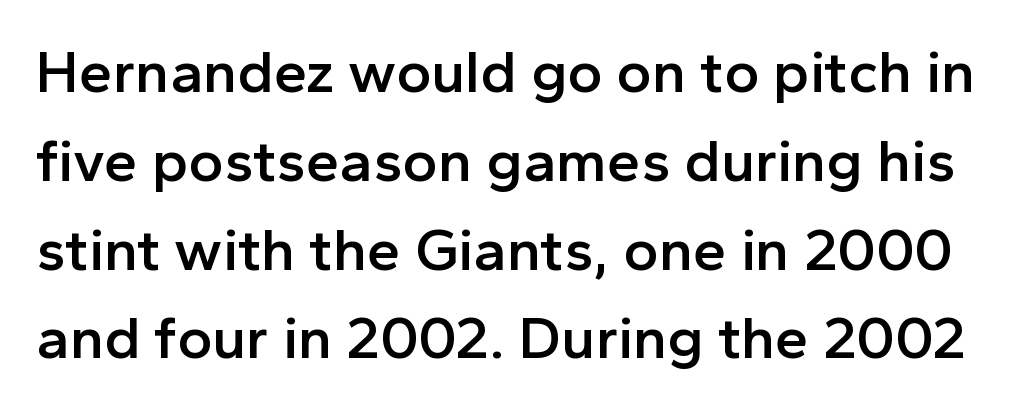
Q: Is the text bold? A: Semi-bold.
Q: Is the text italic (slanted)? A: No, it is upright.
Q: Is the typeface a serif or a sans-serif typeface? A: Sans-serif.
Q: Is the text underlined? A: No.
Q: Is the spacing between letters normal or unusually wide? A: Normal.
Q: Is the spacing between lines tight, normal or loose? A: Normal.
Q: Width (condensed, normal, or wide)? A: Normal.
Q: x-height? A: Medium.
Q: Monospaced? A: No.
